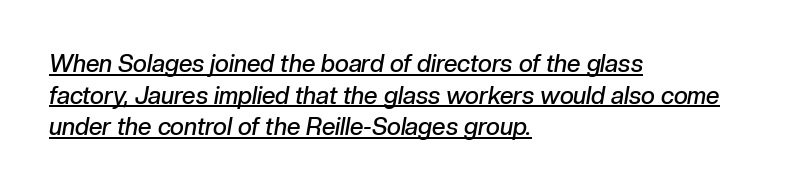
The image shows 24 px text type, italic (leaning right); set left-aligned, normal line spacing (1.32x), normal letter spacing, underlined.
